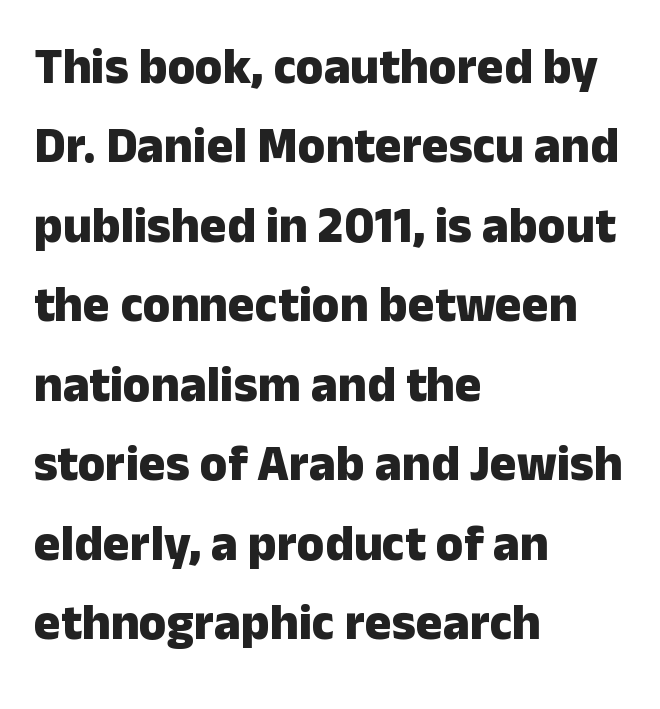
Typographic density is high because the face is bold. Descenders are the only things crossing below the line. All the whitespace from short lines collects on the right. The letters sit at their default tracking, neither squeezed nor spread. The rendering shows plain stroke endings on the letterforms — a sans-serif design. Character widths vary here, with narrow letters taking less room than wide ones.
